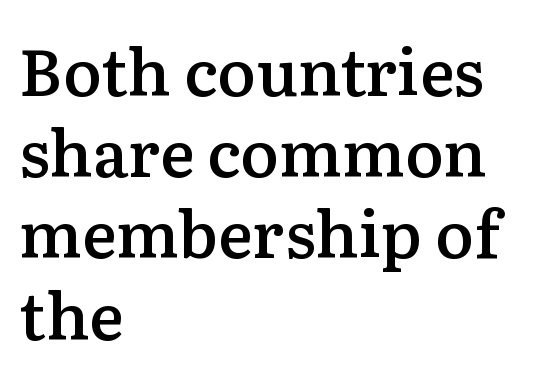
Compared with typical body copy, the letter spacing here is the same. Is this a fixed-width face? No — the glyphs have proportional, varying widths. The passage shown stacks its lines at a standard gap. Anything drawn beneath the words? Only blank space.
